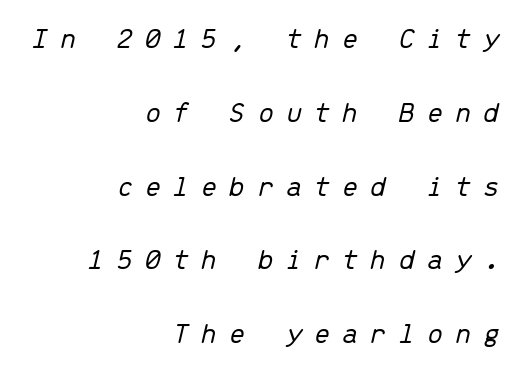
{"italic": "yes", "lean": "right", "slant_degrees": 13, "bold": "no", "weight": "light", "width": "normal", "stroke_contrast": "low", "x_height": "medium", "monospaced": "yes", "underline": "no", "align": "right", "line_spacing": "loose", "line_spacing_ratio": 2.46, "letter_spacing": "wide", "letter_spacing_em": 0.38, "glyph_px": 30}
